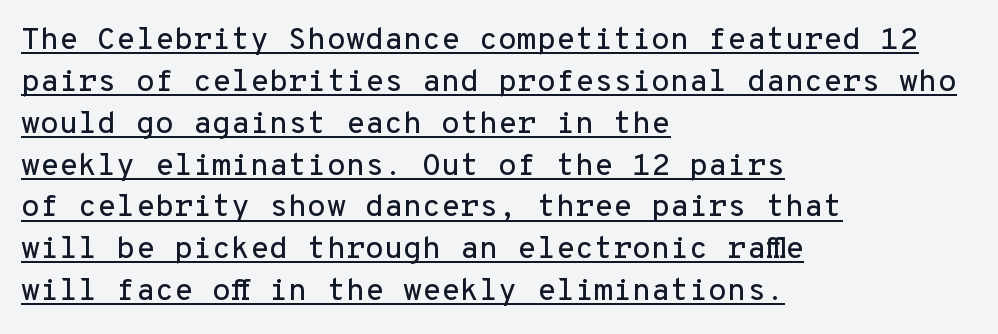
Q: Is the text italic (slanted)? A: No, it is upright.
Q: Is the typeface a serif or a sans-serif typeface? A: Sans-serif.
Q: Is the text underlined? A: Yes.
Q: How is the paragraph aligned? A: Left-aligned.
Q: Is the spacing between letters normal or unusually wide? A: Normal.
Q: Is the spacing between lines tight, normal or loose? A: Normal.
Q: Width (condensed, normal, or wide)? A: Normal.
Q: Stroke contrast? A: Low.
Q: x-height? A: Medium.
Q: Monospaced? A: Yes.
